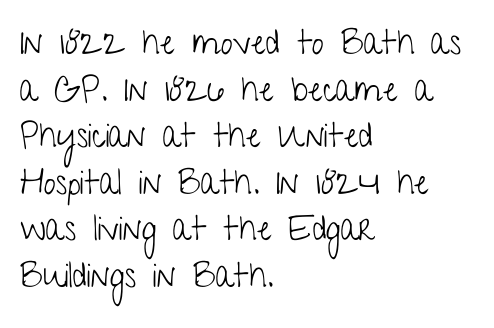
Lines of text with bare space underneath. Line spacing here is normal. Here the designer chose a conventional face with non-uniform glyph widths. The letterforms sit at book weight or below. The lines in this sample share a left origin and differ only in where they stop.
